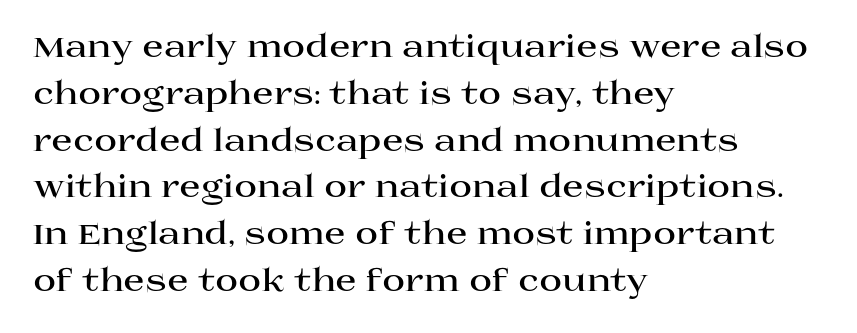
{"serif": "yes", "italic": "no", "bold": "yes", "weight": "bold", "width": "wide", "stroke_contrast": "high", "x_height": "large", "monospaced": "no", "underline": "no", "align": "left", "line_spacing": "normal", "line_spacing_ratio": 1.51, "letter_spacing": "normal", "letter_spacing_em": 0.0, "glyph_px": 31}
